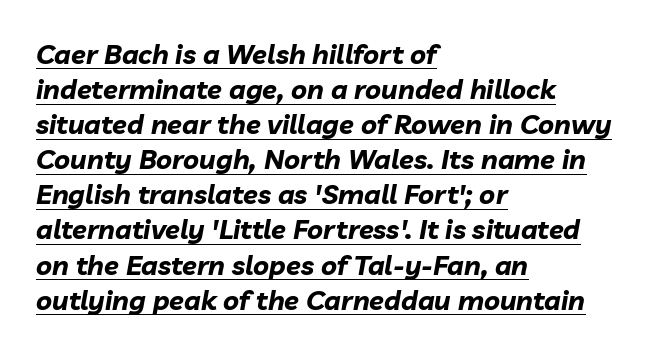
Honestly, the letter spacing is just normal — you wouldn't notice it. Plenty of ink on the page — the face is bold. Looking at the ascenders, they clearly lean. This sample keeps an unexceptional amount of space between lines. The rendered words wear a rule along their underside.
